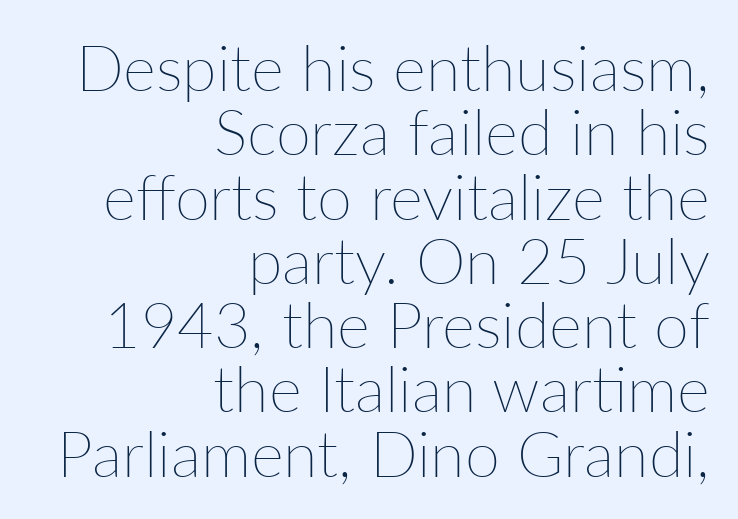
{"italic": "no", "bold": "no", "weight": "thin", "width": "normal", "stroke_contrast": "low", "x_height": "medium", "monospaced": "no", "underline": "no", "align": "right", "line_spacing": "tight", "line_spacing_ratio": 1.02, "letter_spacing": "normal", "letter_spacing_em": 0.0, "glyph_px": 63}
